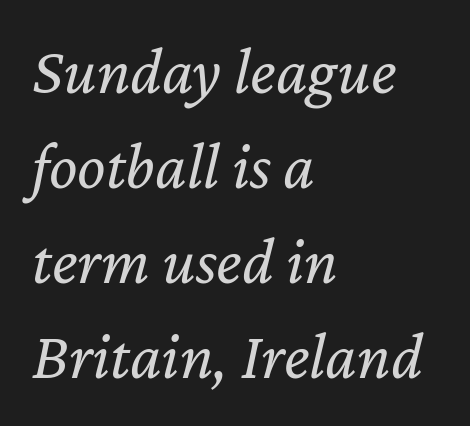
The image shows 67 px regular-weight type, italic (leaning right); set left-aligned, normal line spacing (1.42x), normal letter spacing, not underlined; low stroke contrast and a medium x-height.
